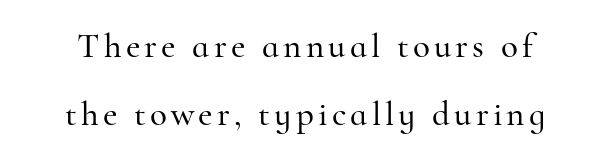
A great deal of white space separates one row of letters from the next. Do the characters align in a grid? No, the font is proportional. In terms of letterform style, serifs are clearly present. Every stem runs plumb, perpendicular to the baseline. The words here are not underlined.
